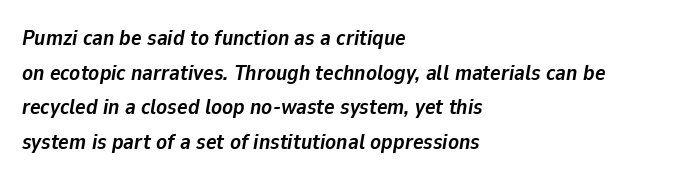
A typesetter would call this leading conventional body-copy spacing. The typography opts for an oblique posture over an upright one. Bold? Absolutely — the strokes are thick and heavy. One-word summary of the alignment: left. Words appear dense and cohesive because spacing is normal. The words here are not underlined.
